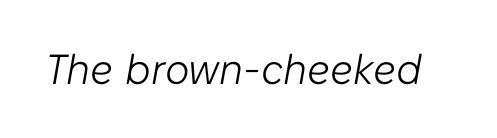
{"italic": "yes", "lean": "right", "slant_degrees": 10, "bold": "no", "weight": "light", "width": "normal", "stroke_contrast": "low", "x_height": "medium", "monospaced": "no", "underline": "no", "letter_spacing": "normal", "letter_spacing_em": 0.0, "glyph_px": 42}
